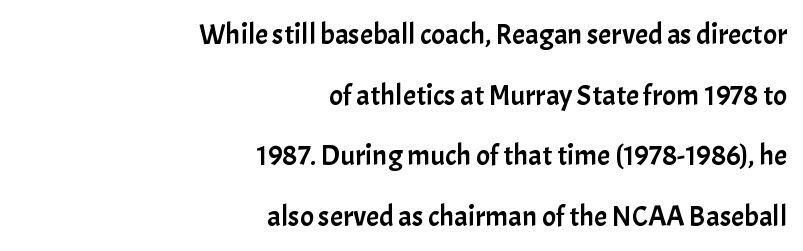
Q: Is the text italic (slanted)? A: No, it is upright.
Q: Is the typeface a serif or a sans-serif typeface? A: Sans-serif.
Q: Is the text underlined? A: No.
Q: How is the paragraph aligned? A: Right-aligned.
Q: Is the spacing between letters normal or unusually wide? A: Normal.
Q: Is the spacing between lines tight, normal or loose? A: Loose.
Q: Width (condensed, normal, or wide)? A: Normal.
Q: Stroke contrast? A: Low.
Q: x-height? A: Medium.
Q: Monospaced? A: No.
